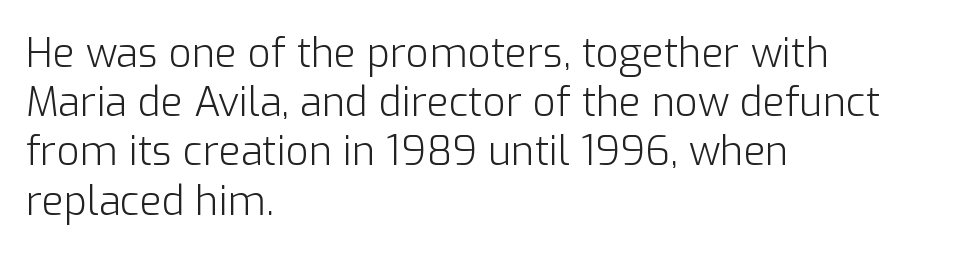
Inter-character spacing is left at the font's built-in metrics. Do the characters align in a grid? No, the font is proportional. The font's upright variant was chosen for this text. A bare baseline throughout the passage. Bold? No — there's no thickening of the strokes. The typeface chosen for these lines omits serifs.
